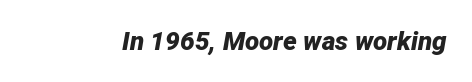
Notice how thick the strokes are: this is what a full bold looks like. Default kerning and tracking; the words read as compact shapes. The words here are not underlined. Slanted lettering throughout.
